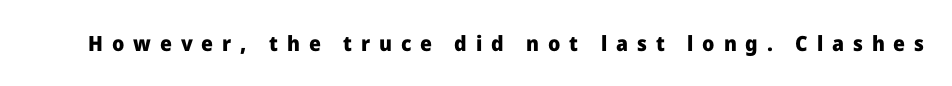
Descender tails drop into unmarked territory. Tall strokes in this sample are plumb rather than angled. Pretty heavy lettering here — definitely bold. This sample uses expanded letter spacing, leaving extra air between glyphs.
